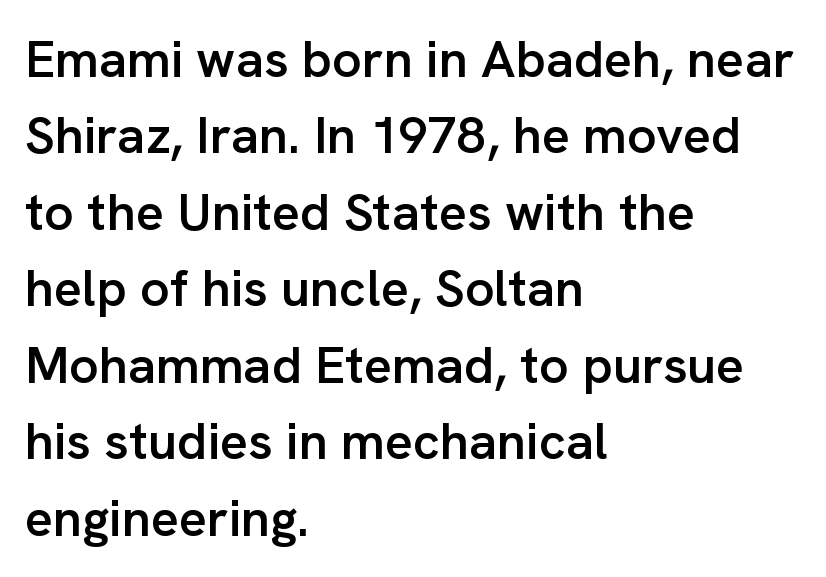
The lines in this sample share a left origin and differ only in where they stop. No word sits above an underline. The designer left line spacing at the default. Each letter's strokes conclude bluntly, with no projecting serifs. Characters follow at the spacing the type designer built in. These lines were composed using upright roman letters.
